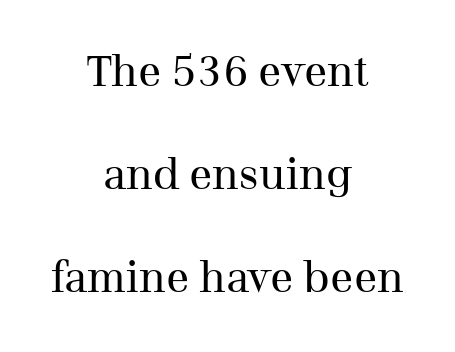
The image shows 43 px regular-weight serif type, upright; set centered, loose line spacing (2.39x), normal letter spacing, not underlined; medium stroke contrast and a medium x-height.
